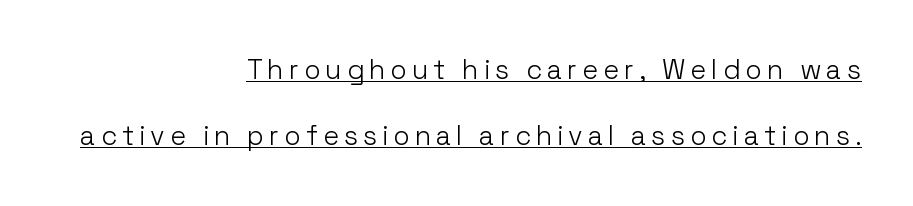
Q: Is the text bold? A: No.
Q: Is the text italic (slanted)? A: No, it is upright.
Q: Is the text underlined? A: Yes.
Q: How is the paragraph aligned? A: Right-aligned.
Q: Is the spacing between lines tight, normal or loose? A: Loose.
